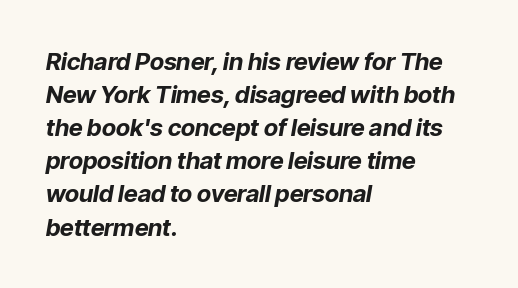
Q: Is the text bold? A: Yes.
Q: Is the text italic (slanted)? A: Yes, it leans right by about 9 degrees.
Q: Is the text underlined? A: No.
Q: How is the paragraph aligned? A: Left-aligned.
Q: Is the spacing between letters normal or unusually wide? A: Normal.
Q: Is the spacing between lines tight, normal or loose? A: Normal.
